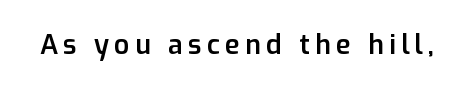
Notice how the stems are strictly vertical — no italics here. The strokes are fattened partway — semibold, not bold. Words float on clear page, feet unadorned.
